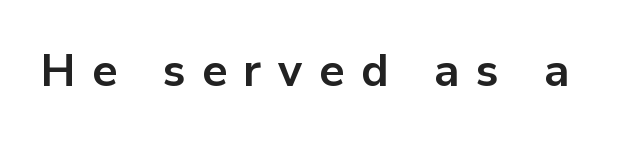
{"serif": "no", "italic": "no", "bold": "yes", "weight": "bold", "width": "normal", "stroke_contrast": "low", "x_height": "medium", "monospaced": "no", "underline": "no", "letter_spacing": "wide", "letter_spacing_em": 0.37, "glyph_px": 45}
